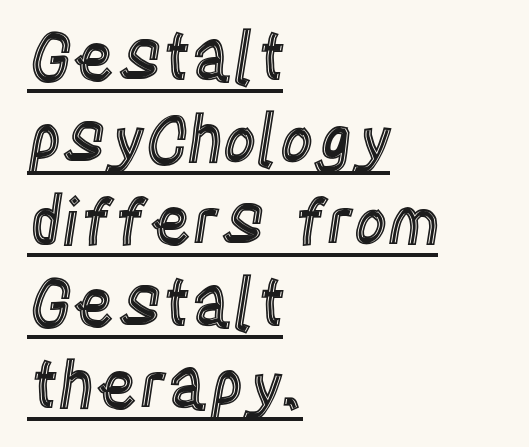
The image shows 65 px condensed type; set left-aligned, normal line spacing (1.26x), normal letter spacing, underlined; a large x-height.
